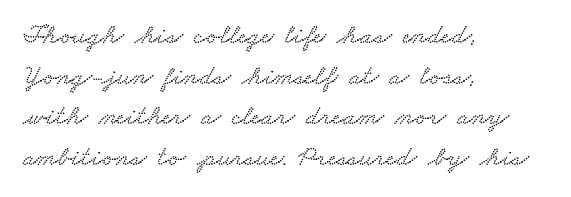
Each new line begins a customary step beneath the previous one. Type style note: has serifs. No word sits above an underline. Honestly, the letter spacing is just normal — you wouldn't notice it. In CSS terms this would be text-align: left.
